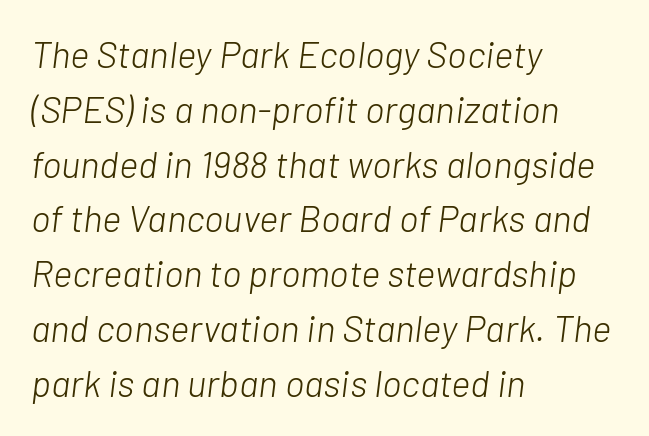
On a weight scale, this lands at 450 or below. The ragged edge is on the right, which tells us the setting is flush left. Rule under the text: the space is simply empty. What's the leading like? Ordinary, nothing unusual. Tall strokes in this sample are angled rather than plumb.
